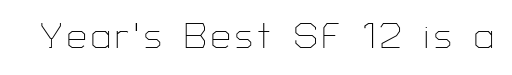
The image shows 35 px thin sans-serif type, upright; set not underlined; low stroke contrast and a medium x-height.
